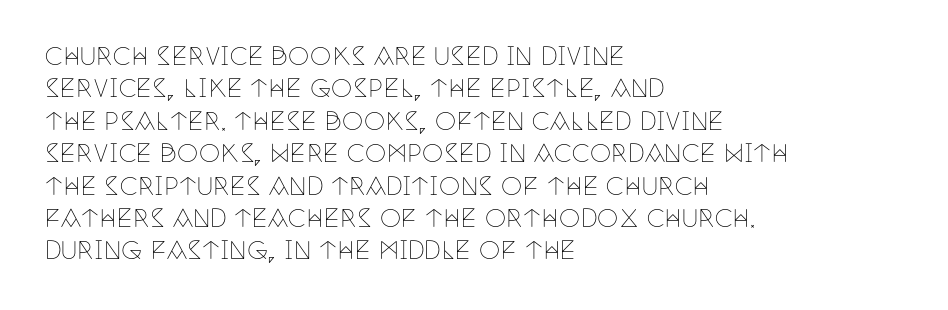
The typesetter chose a ragged-right arrangement here. In terms of letterspacing, this is plain default setting. Descenders hang freely into open space. A typesetter would call this leading conventional body-copy spacing. Stems and bowls with no extra thickness — not bold.
